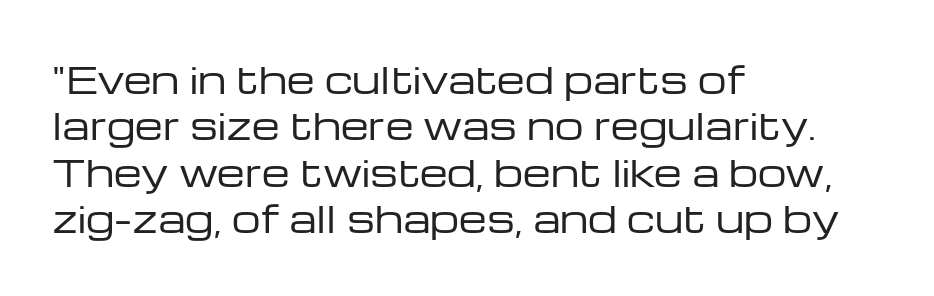
{"serif": "no", "italic": "no", "bold": "no", "weight": "regular", "width": "wide", "stroke_contrast": "low", "x_height": "medium", "monospaced": "no", "underline": "no", "align": "left", "line_spacing": "normal", "line_spacing_ratio": 1.29, "letter_spacing": "normal", "letter_spacing_em": 0.0, "glyph_px": 36}
